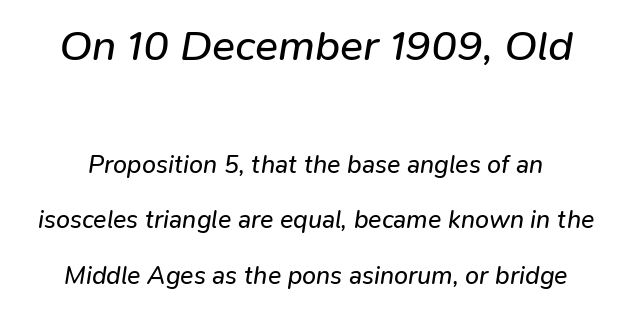
{"italic": "yes", "lean": "right", "slant_degrees": 9, "bold": "no", "weight": "regular", "width": "normal", "stroke_contrast": "low", "x_height": "medium", "monospaced": "no", "underline": "no", "line_spacing": "loose", "line_spacing_ratio": 2.22, "letter_spacing": "normal", "letter_spacing_em": 0.0, "larger_block": "first", "size_ratio": 1.72, "glyph_px": 43}
